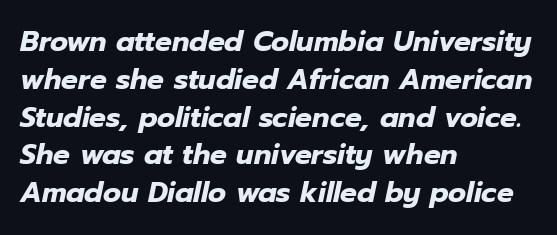
Default kerning and tracking; the words read as compact shapes. Here the designer chose a conventional face with non-uniform glyph widths. A normal amount of white space separates one row of letters from the next. Letters rest on an invisible, unmarked baseline.
